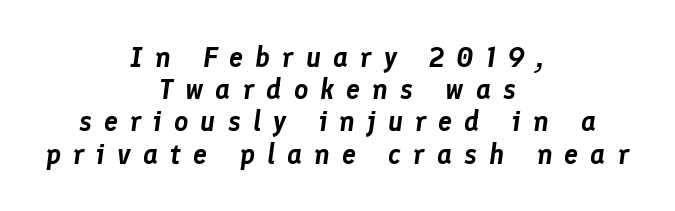
Do the characters align in a grid? No, the font is proportional. An italicized treatment has been applied to the whole sample. Quick note: underline off. This sample uses expanded letter spacing, leaving extra air between glyphs. Very little white space separates one row of letters from the next. Where is the straight margin? There isn't one; the lines are centered.
